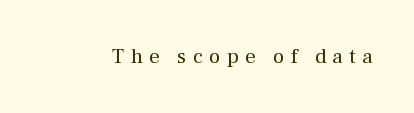
The image shows 21 px text type, upright; set unusually wide letter spacing (+0.3 em), not underlined.
